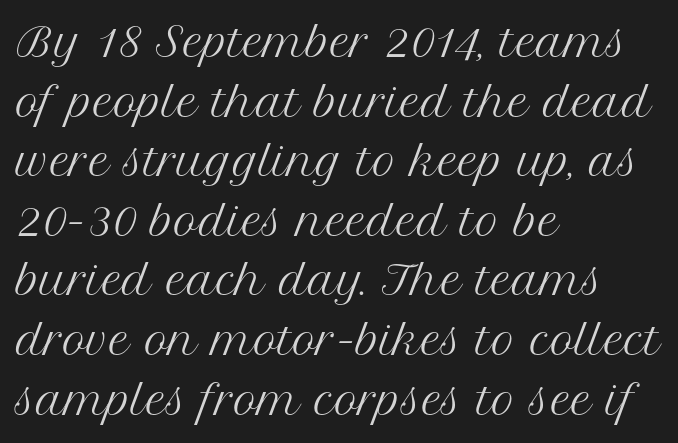
Q: Is the text bold? A: No.
Q: Is the text italic (slanted)? A: Yes.
Q: Is the typeface a serif or a sans-serif typeface? A: Serif.
Q: Is the text underlined? A: No.
Q: How is the paragraph aligned? A: Left-aligned.
Q: Is the spacing between letters normal or unusually wide? A: Normal.
Q: Is the spacing between lines tight, normal or loose? A: Normal.
Q: Width (condensed, normal, or wide)? A: Normal.
Q: Stroke contrast? A: Medium.
Q: x-height? A: Medium.
Q: Monospaced? A: No.
